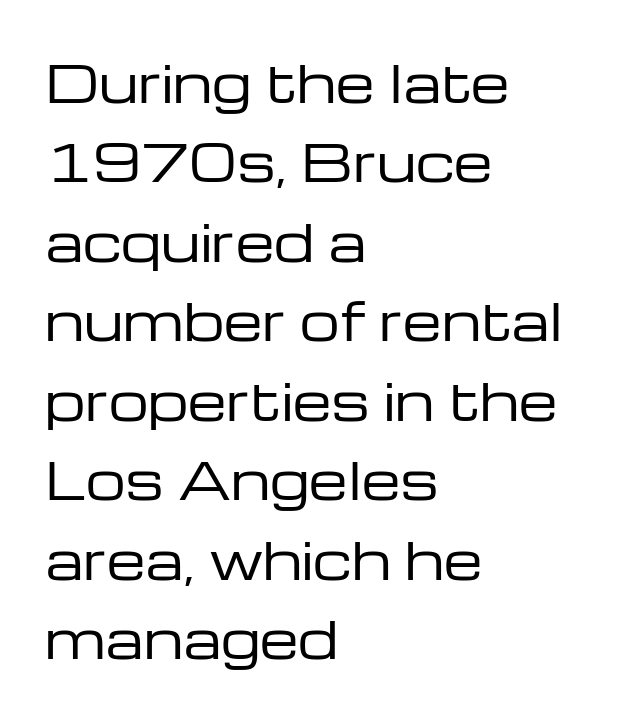
The passage is arranged the way most books set body copy — flush left. Standard letterfit; no display-style spreading of the glyphs. The space between consecutive lines is moderate. Is this a fixed-width face? No — the glyphs have proportional, varying widths. The foot of each line stays bare and open.
